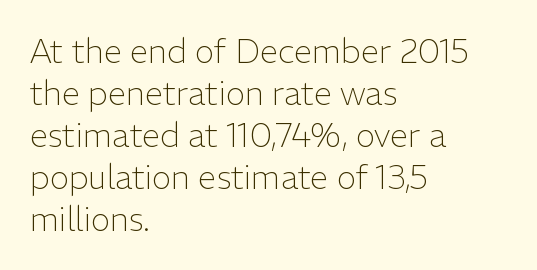
Type style note: lacks serifs. Evenly set lines give the paragraph a standard silhouette. The string is rendered with underlining switched off. Does extra space separate the letters? No, they use regular spacing. In CSS terms this would be text-align: left. Ascenders rise straight up at ninety degrees.
